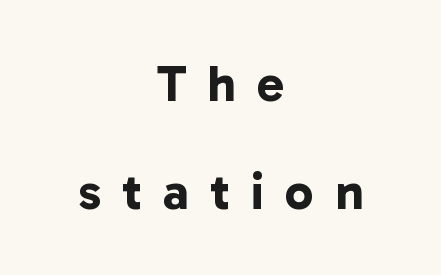
{"serif": "no", "bold": "yes", "weight": "bold", "width": "normal", "stroke_contrast": "low", "x_height": "medium", "monospaced": "no", "underline": "no", "align": "center", "line_spacing": "loose", "line_spacing_ratio": 2.12, "letter_spacing": "wide", "letter_spacing_em": 0.41, "glyph_px": 51}
